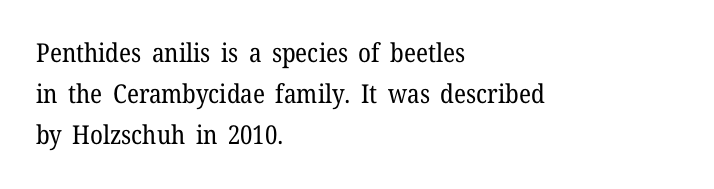
{"italic": "no", "bold": "no", "underline": "no", "align": "left", "line_spacing": "normal", "line_spacing_ratio": 1.58, "letter_spacing": "normal", "letter_spacing_em": 0.0, "glyph_px": 26}
